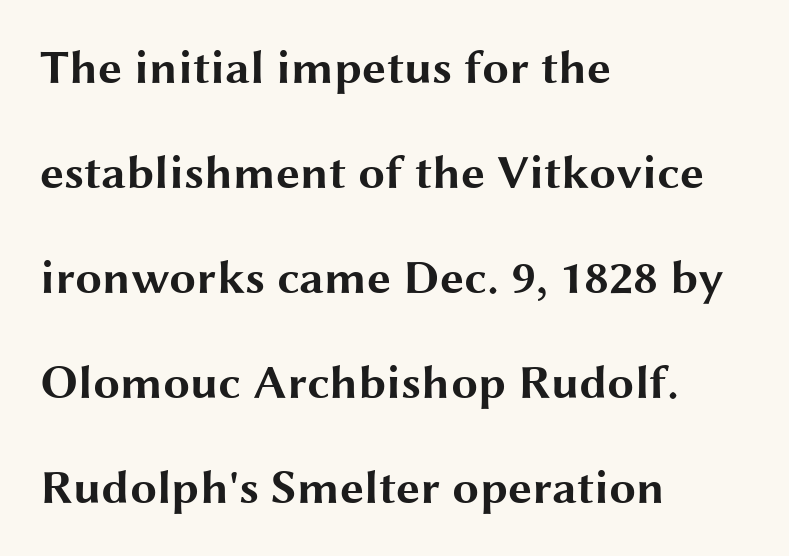
Q: Is the text bold? A: Yes.
Q: Is the text italic (slanted)? A: No, it is upright.
Q: Is the typeface a serif or a sans-serif typeface? A: Sans-serif.
Q: Is the text underlined? A: No.
Q: How is the paragraph aligned? A: Left-aligned.
Q: Is the spacing between letters normal or unusually wide? A: Normal.
Q: Is the spacing between lines tight, normal or loose? A: Loose.
Q: Width (condensed, normal, or wide)? A: Wide.
Q: Stroke contrast? A: Medium.
Q: x-height? A: Medium.
Q: Monospaced? A: No.
